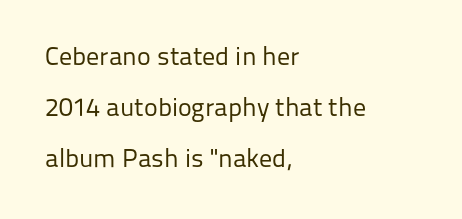
Q: Is the text bold? A: No.
Q: Is the text italic (slanted)? A: No, it is upright.
Q: Is the text underlined? A: No.
Q: How is the paragraph aligned? A: Left-aligned.
Q: Is the spacing between letters normal or unusually wide? A: Normal.
Q: Is the spacing between lines tight, normal or loose? A: Loose.
